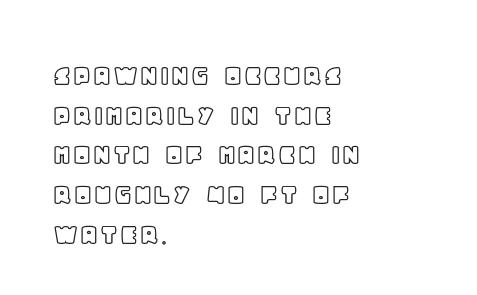
The image shows 32 px text type, upright; set left-aligned, line spacing 1.24x, normal letter spacing, not underlined; a large x-height.
